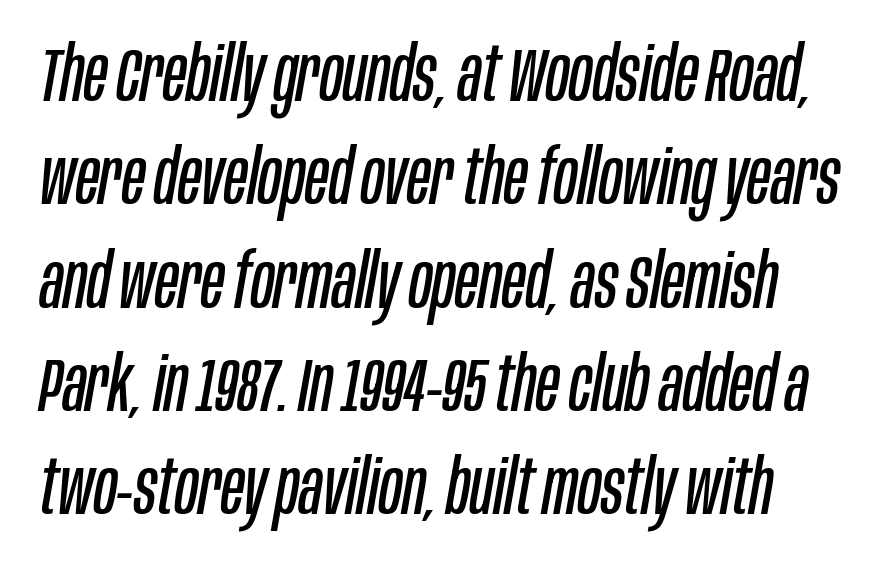
Q: Is the text bold? A: No.
Q: Is the text italic (slanted)? A: Yes, it leans right by about 10 degrees.
Q: Is the text underlined? A: No.
Q: Is the spacing between letters normal or unusually wide? A: Normal.
Q: Is the spacing between lines tight, normal or loose? A: Normal.
Q: Width (condensed, normal, or wide)? A: Condensed.
Q: Stroke contrast? A: Low.
Q: x-height? A: Large.
Q: Monospaced? A: No.
